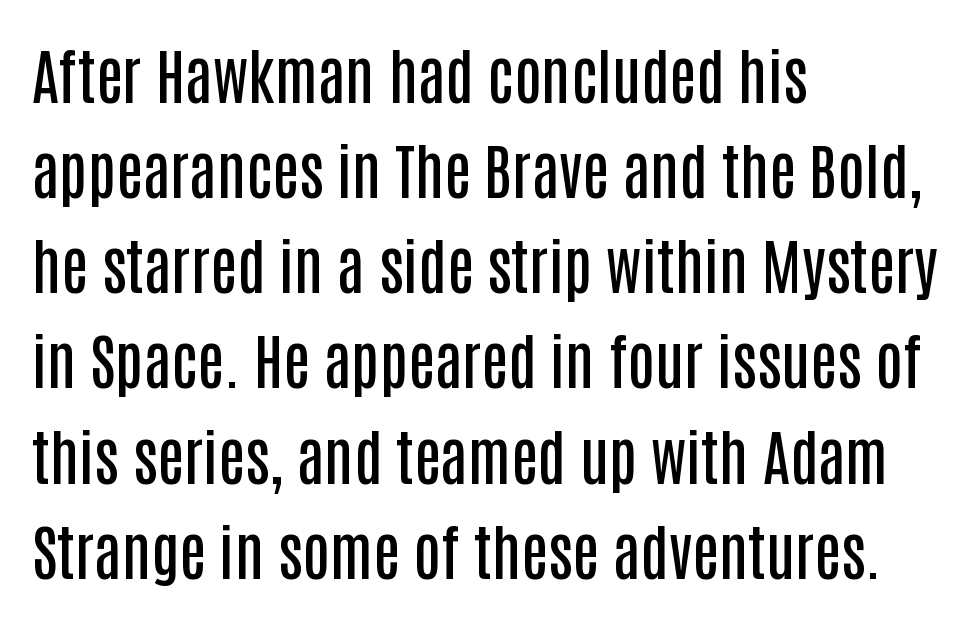
The image shows 61 px semibold, condensed sans-serif type, upright; set left-aligned, normal line spacing (1.56x), normal letter spacing, not underlined; low stroke contrast and a large x-height.
